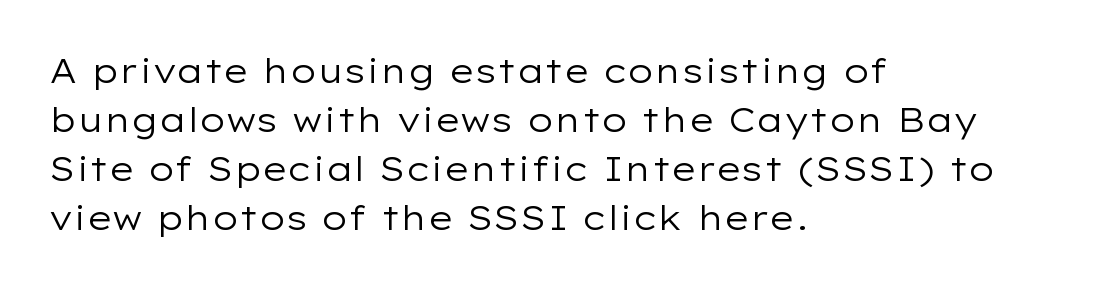
Q: Is the text bold? A: No.
Q: Is the text italic (slanted)? A: No, it is upright.
Q: Is the typeface a serif or a sans-serif typeface? A: Sans-serif.
Q: Is the text underlined? A: No.
Q: How is the paragraph aligned? A: Left-aligned.
Q: Is the spacing between letters normal or unusually wide? A: Normal.
Q: Is the spacing between lines tight, normal or loose? A: Normal.
Q: Width (condensed, normal, or wide)? A: Wide.
Q: Stroke contrast? A: Low.
Q: x-height? A: Medium.
Q: Monospaced? A: No.
